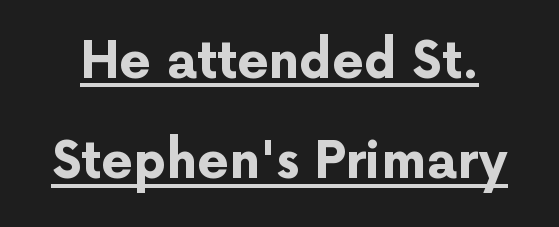
The image shows 50 px bold sans-serif type, upright; set loose line spacing (2.01x), normal letter spacing, underlined; low stroke contrast and a medium x-height.
